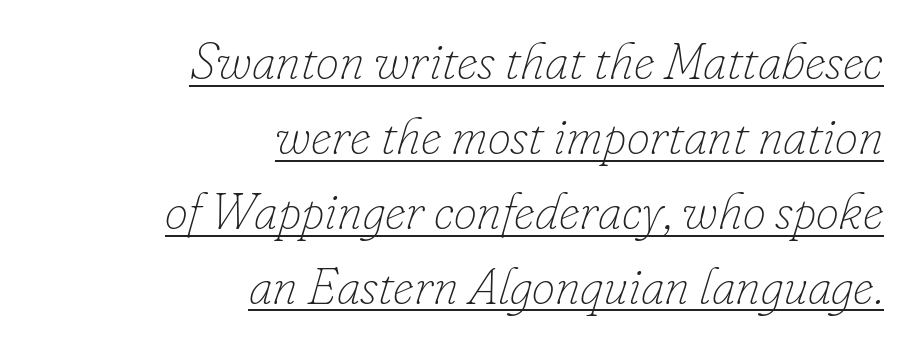
{"italic": "yes", "lean": "right", "slant_degrees": 16, "bold": "no", "weight": "thin", "width": "normal", "stroke_contrast": "low", "x_height": "small", "monospaced": "no", "underline": "yes", "align": "right", "line_spacing": "normal", "line_spacing_ratio": 1.44, "letter_spacing": "normal", "letter_spacing_em": 0.0, "glyph_px": 52}
